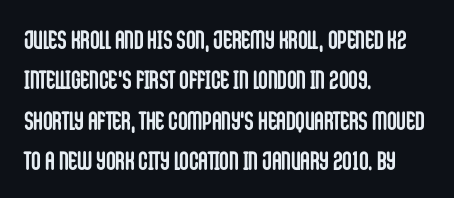
A classic flush-left, rag-right setting is used for this passage. Rows of type keep a routine distance in the vertical direction. Descenders are the only things crossing below the line. The strokes are fattened all the way to bold. Tracking value appears to be zero — textbook default spacing.
